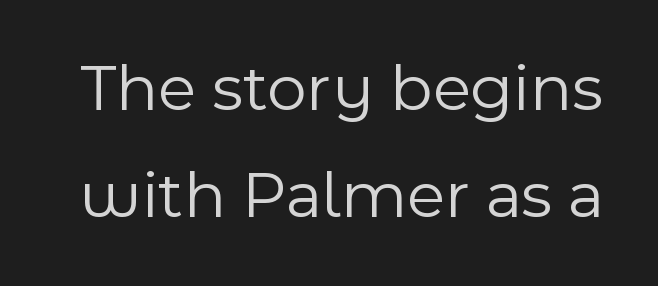
Q: Is the text bold? A: No.
Q: Is the text italic (slanted)? A: No, it is upright.
Q: Is the typeface a serif or a sans-serif typeface? A: Sans-serif.
Q: Is the text underlined? A: No.
Q: Is the spacing between letters normal or unusually wide? A: Normal.
Q: Is the spacing between lines tight, normal or loose? A: Normal.
Q: Width (condensed, normal, or wide)? A: Normal.
Q: x-height? A: Medium.
Q: Monospaced? A: No.
